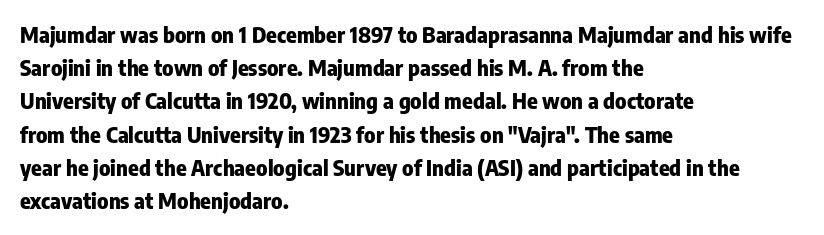
Q: Is the text bold? A: Yes.
Q: Is the text italic (slanted)? A: No, it is upright.
Q: Is the text underlined? A: No.
Q: How is the paragraph aligned? A: Left-aligned.
Q: Is the spacing between letters normal or unusually wide? A: Normal.
Q: Is the spacing between lines tight, normal or loose? A: Normal.
